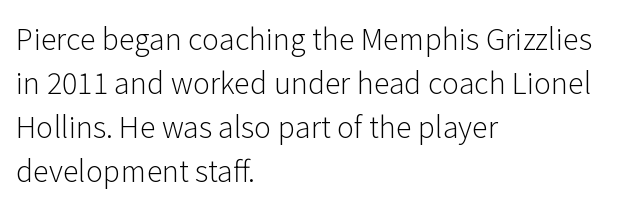
This sample has the flowing, uneven cadence of proportional lettering. Rule under the text: the space is simply empty. Unbolded letterforms with no extra heft. Whoever set this chose a conventional vertical rhythm. The rendering keeps characters at their native spacing. Do the letters lean? They stand straight.
